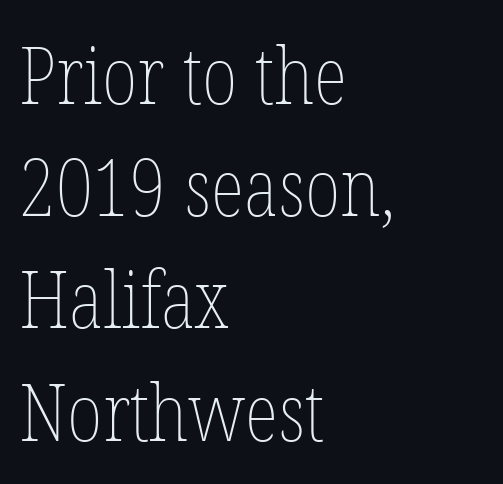
The image shows 79 px thin, condensed type, upright; set left-aligned, normal line spacing (1.42x), normal letter spacing, not underlined; low stroke contrast and a medium x-height.
